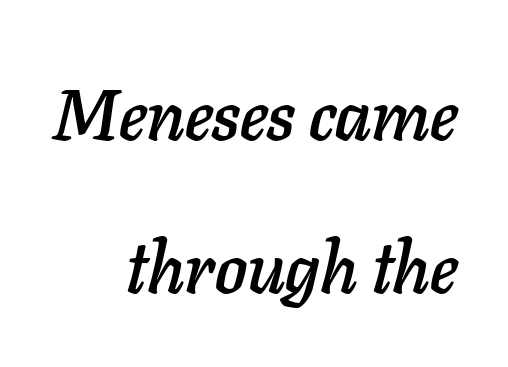
The image shows 71 px text type, italic (leaning right); set right-aligned, loose line spacing (2.15x), normal letter spacing, not underlined; low stroke contrast and a medium x-height.
